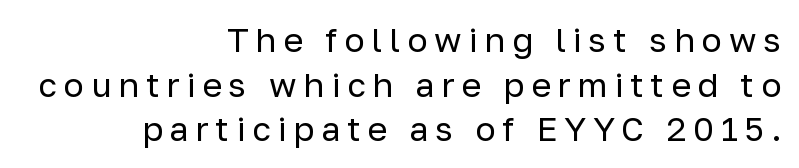
The image shows 34 px regular-weight sans-serif type, upright; set right-aligned, normal line spacing (1.31x), unusually wide letter spacing (+0.2 em), not underlined; low stroke contrast and a medium x-height.
